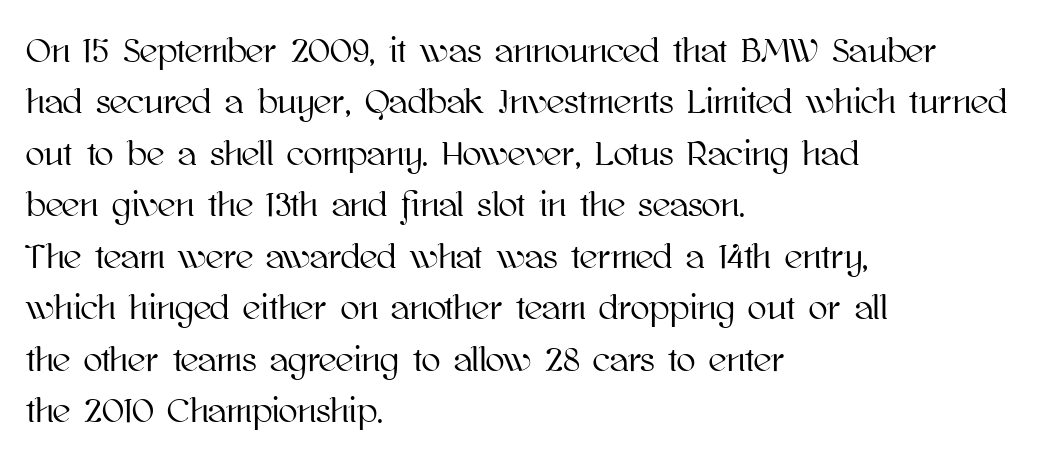
Character widths vary here, with narrow letters taking less room than wide ones. This is the regular roman posture of the typeface. The face used here is rendered with its standard letterfit. Short and long lines alike share a common starting point at left.
